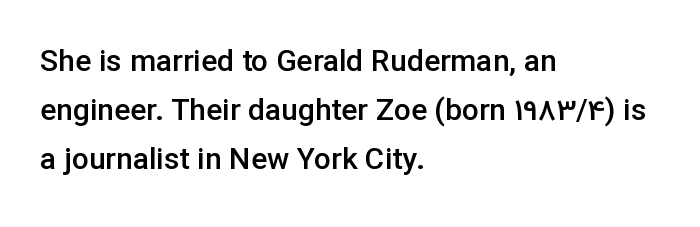
The image shows 30 px semibold sans-serif type, upright; set left-aligned, normal line spacing (1.64x), normal letter spacing, not underlined; low stroke contrast and a medium x-height.
